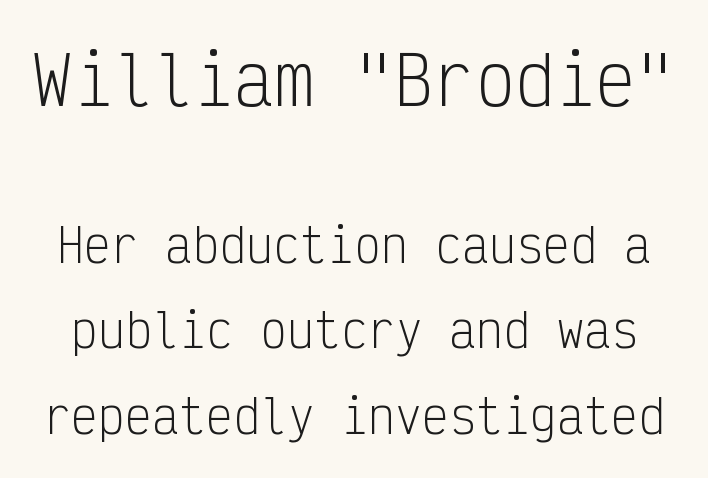
{"serif": "no", "italic": "no", "bold": "no", "weight": "light", "width": "condensed", "stroke_contrast": "low", "x_height": "medium", "monospaced": "yes", "underline": "no", "line_spacing": "loose", "line_spacing_ratio": 1.9, "letter_spacing": "normal", "letter_spacing_em": 0.0, "larger_block": "first", "size_ratio": 1.49, "glyph_px": 67}
